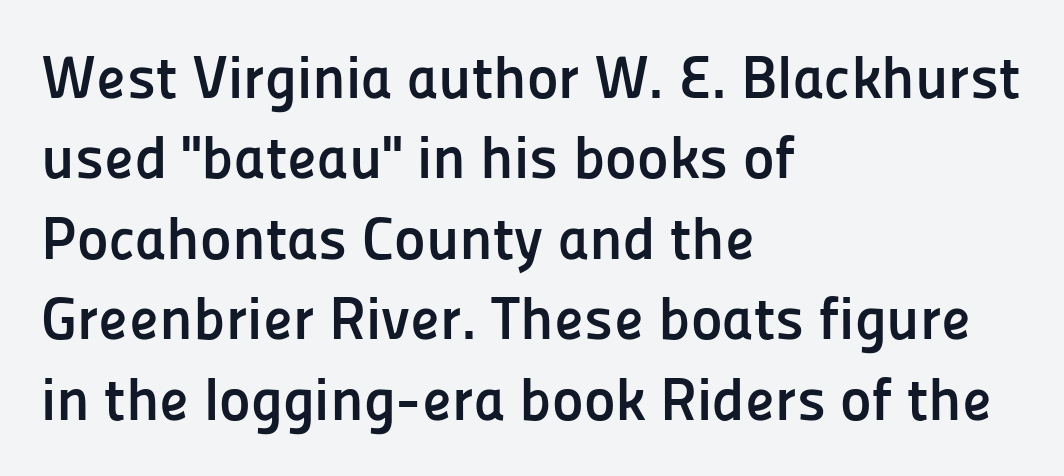
The image shows 60 px semibold sans-serif type, upright; set left-aligned, normal line spacing (1.34x), normal letter spacing, not underlined; low stroke contrast and a medium x-height.
